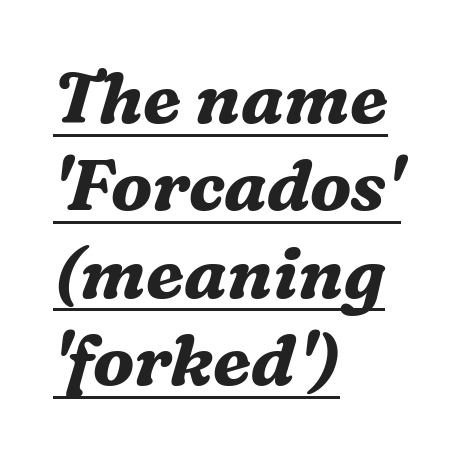
The image shows 71 px bold serif type, italic (leaning right); set left-aligned, line spacing 1.23x, normal letter spacing, underlined; medium stroke contrast and a medium x-height.
